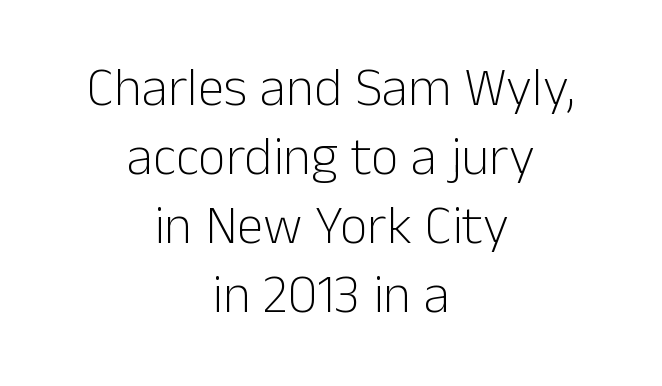
The image shows 54 px light sans-serif type, upright; set centered, normal line spacing (1.28x), normal letter spacing, not underlined; low stroke contrast and a medium x-height.
